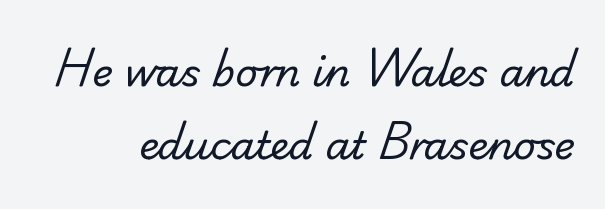
Q: Is the text bold? A: No.
Q: Is the typeface a serif or a sans-serif typeface? A: Sans-serif.
Q: Is the text underlined? A: No.
Q: Is the spacing between letters normal or unusually wide? A: Normal.
Q: Width (condensed, normal, or wide)? A: Normal.
Q: Stroke contrast? A: Low.
Q: x-height? A: Small.
Q: Monospaced? A: No.
